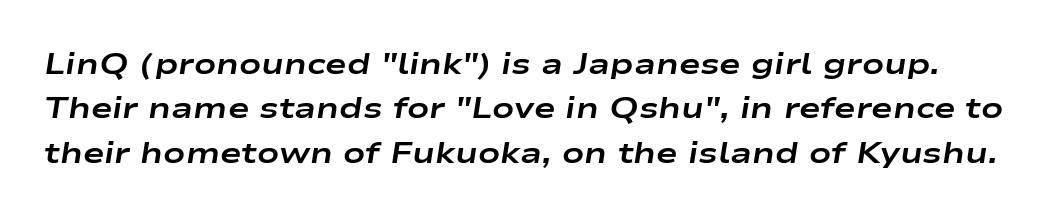
Q: Is the text bold? A: Yes.
Q: Is the text italic (slanted)? A: Yes, it leans right by about 9 degrees.
Q: Is the text underlined? A: No.
Q: Is the spacing between letters normal or unusually wide? A: Normal.
Q: Is the spacing between lines tight, normal or loose? A: Normal.
Q: Width (condensed, normal, or wide)? A: Wide.
Q: Stroke contrast? A: Low.
Q: x-height? A: Medium.
Q: Monospaced? A: No.
